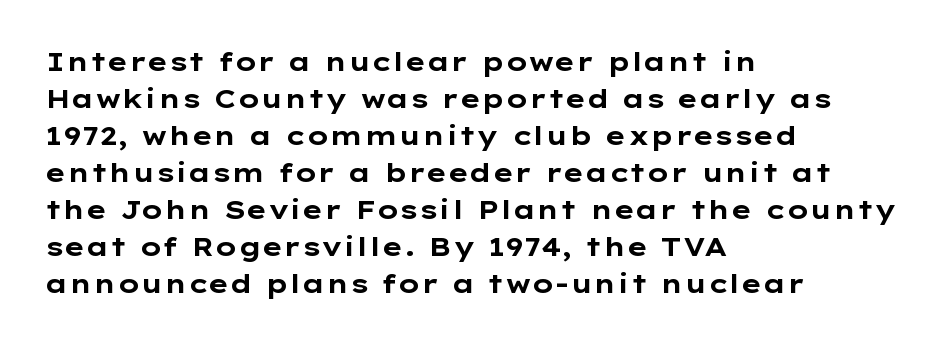
{"italic": "no", "bold": "yes", "underline": "no", "align": "left", "line_spacing": "normal", "line_spacing_ratio": 1.42, "letter_spacing": "normal", "letter_spacing_em": 0.0, "glyph_px": 26}
